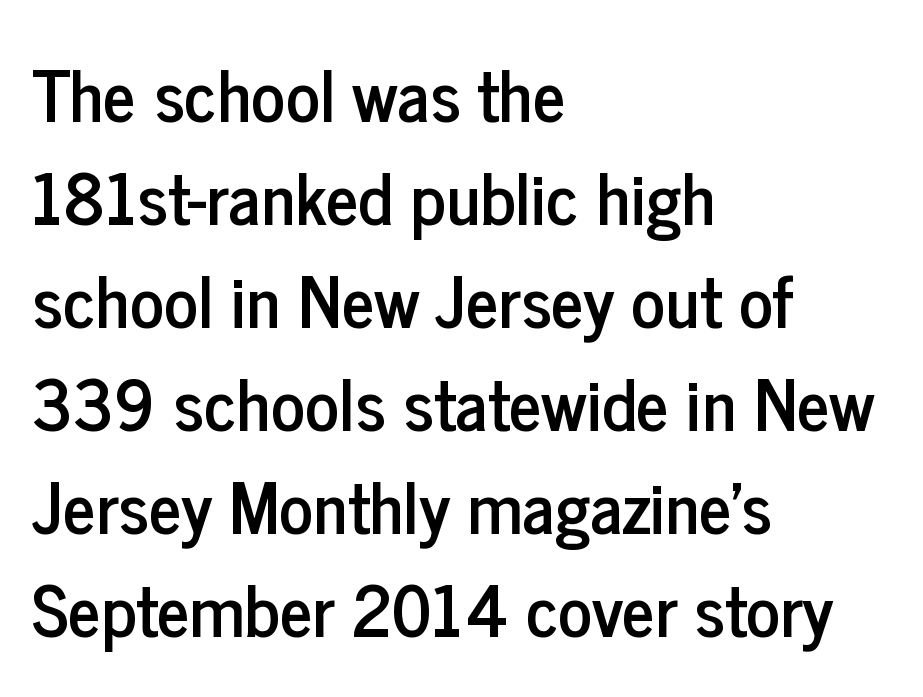
Q: Is the text italic (slanted)? A: No, it is upright.
Q: Is the typeface a serif or a sans-serif typeface? A: Sans-serif.
Q: Is the text underlined? A: No.
Q: How is the paragraph aligned? A: Left-aligned.
Q: Is the spacing between letters normal or unusually wide? A: Normal.
Q: Is the spacing between lines tight, normal or loose? A: Normal.
Q: Width (condensed, normal, or wide)? A: Condensed.
Q: Stroke contrast? A: Low.
Q: x-height? A: Medium.
Q: Monospaced? A: No.
